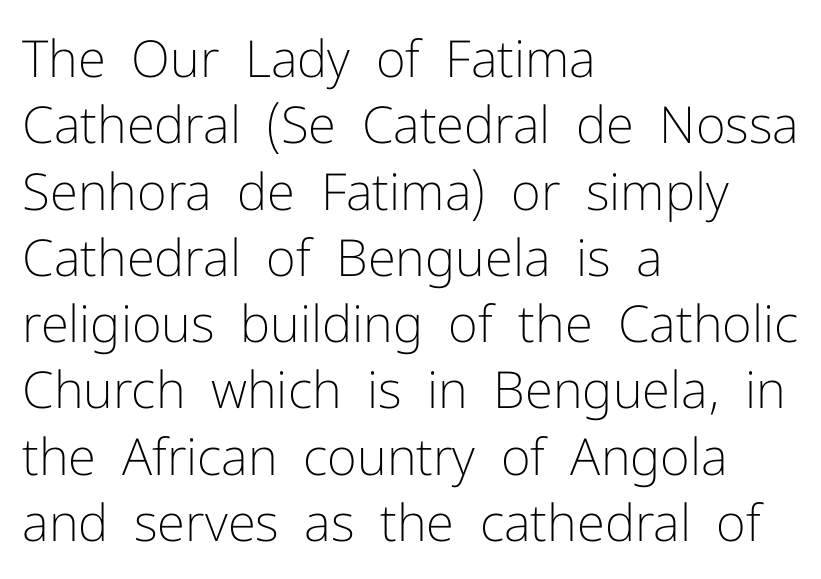
{"serif": "no", "italic": "no", "bold": "no", "weight": "light", "width": "normal", "stroke_contrast": "low", "x_height": "medium", "monospaced": "no", "underline": "no", "align": "left", "line_spacing": "normal", "line_spacing_ratio": 1.3, "letter_spacing": "normal", "letter_spacing_em": 0.0, "glyph_px": 51}
